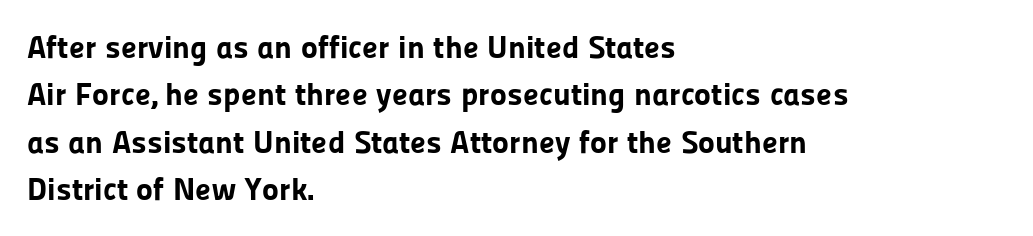
The passage shown is emphatically bold. Spacing between characters is what you'd get straight out of the box. Honestly, the row spacing looks completely unremarkable. No italicization has been applied; the sample stays upright.
